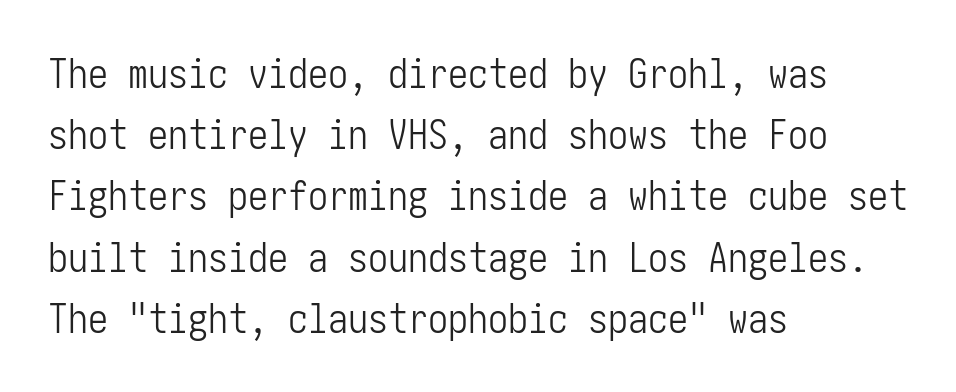
{"serif": "no", "italic": "no", "bold": "no", "weight": "light", "width": "condensed", "stroke_contrast": "low", "x_height": "medium", "underline": "no", "align": "left", "line_spacing": "normal", "line_spacing_ratio": 1.53, "letter_spacing": "normal", "letter_spacing_em": 0.0, "glyph_px": 40}
